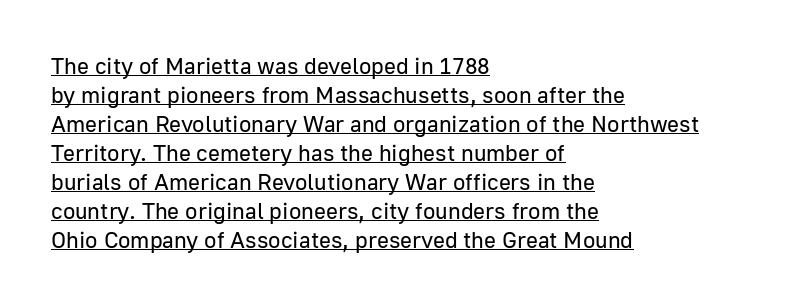
{"italic": "no", "bold": "no", "underline": "yes", "align": "left", "line_spacing": "normal", "line_spacing_ratio": 1.26, "letter_spacing": "normal", "letter_spacing_em": 0.0, "glyph_px": 23}
